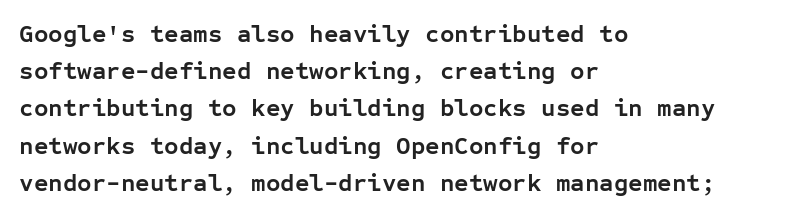
{"italic": "no", "bold": "yes", "underline": "no", "align": "left", "line_spacing": "normal", "line_spacing_ratio": 1.49, "letter_spacing": "normal", "letter_spacing_em": 0.0, "glyph_px": 25}
